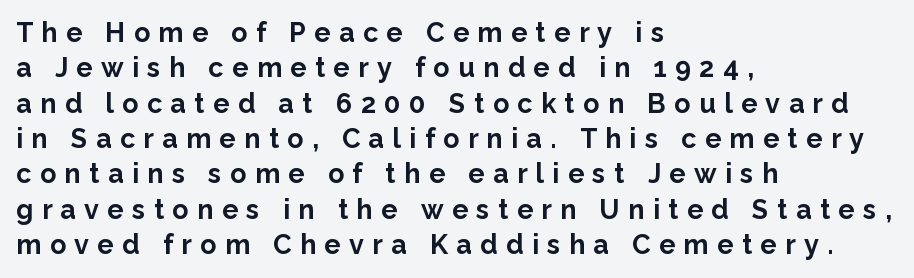
Which margin do the lines hug? The left one — the right edge is uneven. Clear beneath every line of the passage. These lines sit exactly where default settings would place them. Display-style spreading of the glyphs; the letterfit is very open. Typographic density is high because the face is bold.
